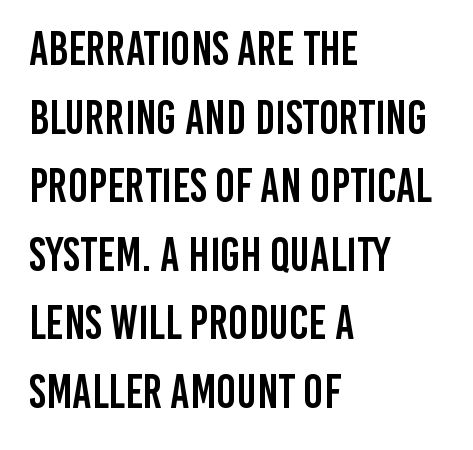
Q: Is the text italic (slanted)? A: No, it is upright.
Q: Is the typeface a serif or a sans-serif typeface? A: Sans-serif.
Q: Is the text underlined? A: No.
Q: How is the paragraph aligned? A: Left-aligned.
Q: Is the spacing between letters normal or unusually wide? A: Normal.
Q: Is the spacing between lines tight, normal or loose? A: Normal.
Q: Width (condensed, normal, or wide)? A: Condensed.
Q: Stroke contrast? A: Low.
Q: x-height? A: Large.
Q: Monospaced? A: No.
